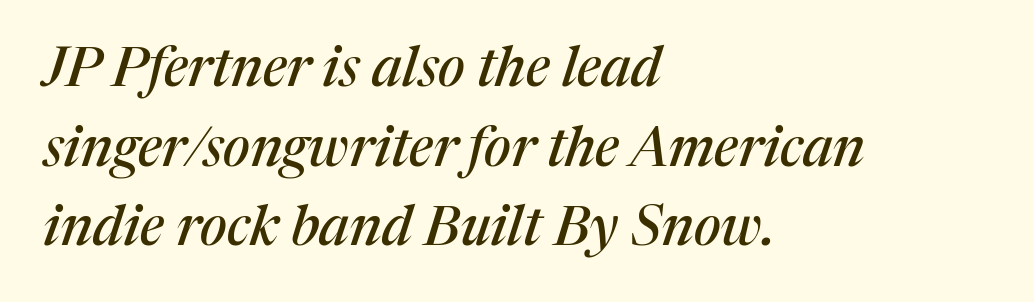
The image shows 55 px serif type, italic (leaning right); set left-aligned, normal line spacing (1.45x), normal letter spacing, not underlined; medium stroke contrast and a medium x-height.
